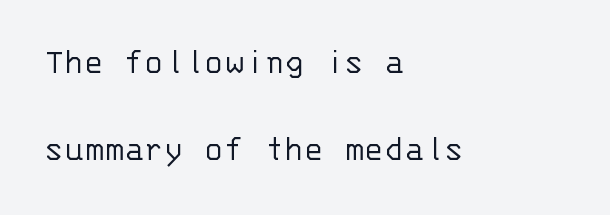
The image shows 37 px light sans-serif type, upright, monospaced; set left-aligned, loose line spacing (2.34x), normal letter spacing, not underlined; low stroke contrast and a large x-height.
